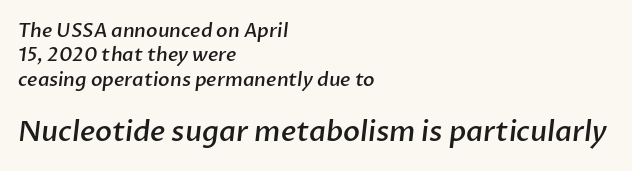
{"serif": "no", "bold": "semi", "weight": "semibold", "width": "normal", "stroke_contrast": "low", "x_height": "medium", "monospaced": "no", "underline": "no", "align": "left", "line_spacing": "normal", "line_spacing_ratio": 1.28, "letter_spacing": "normal", "letter_spacing_em": 0.0, "larger_block": "second", "size_ratio": 1.47, "glyph_px": 28}
